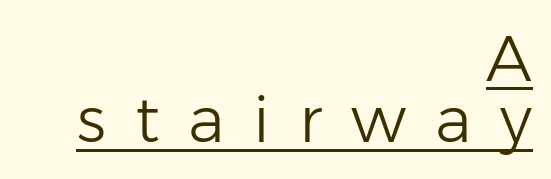
Students, observe the line beneath the letters — that is underlining. Proportional: the letters do not fall into vertical columns. If you drew a ruler down the right edge, every line would touch it. If you measured baseline to baseline, you'd find a short distance. Caption: expanded tracking, letters set apart. The font's upright variant was chosen for this text.
